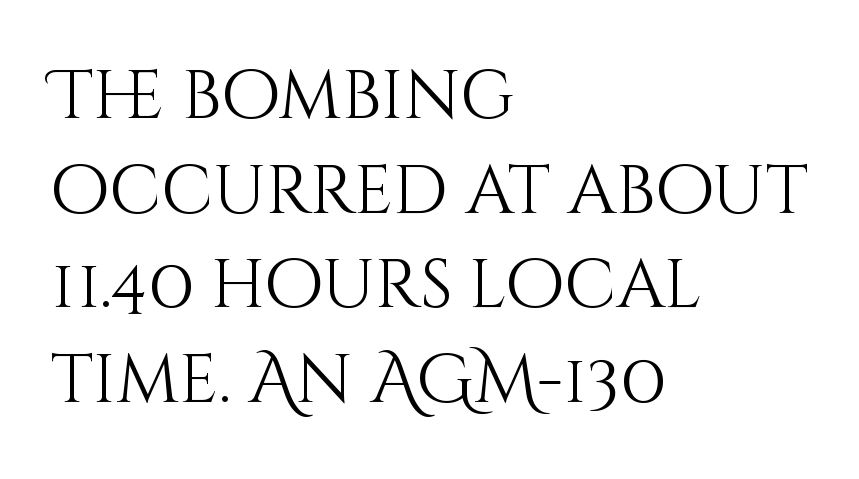
Q: Is the text bold? A: No.
Q: Is the text italic (slanted)? A: No, it is upright.
Q: Is the text underlined? A: No.
Q: How is the paragraph aligned? A: Left-aligned.
Q: Is the spacing between letters normal or unusually wide? A: Normal.
Q: Is the spacing between lines tight, normal or loose? A: Normal.
Q: Width (condensed, normal, or wide)? A: Normal.
Q: Stroke contrast? A: Medium.
Q: x-height? A: Large.
Q: Monospaced? A: No.
